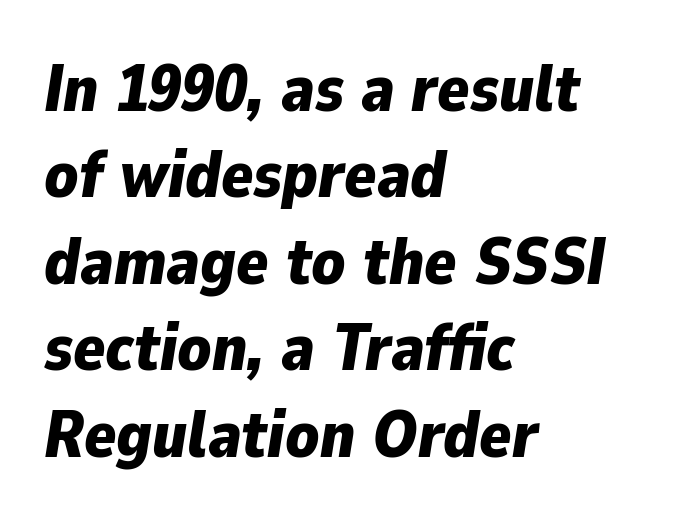
{"italic": "yes", "lean": "right", "slant_degrees": 9, "bold": "yes", "weight": "bold", "width": "normal", "stroke_contrast": "low", "x_height": "medium", "monospaced": "no", "underline": "no", "align": "left", "line_spacing": "normal", "line_spacing_ratio": 1.31, "letter_spacing": "normal", "letter_spacing_em": 0.0, "glyph_px": 66}
